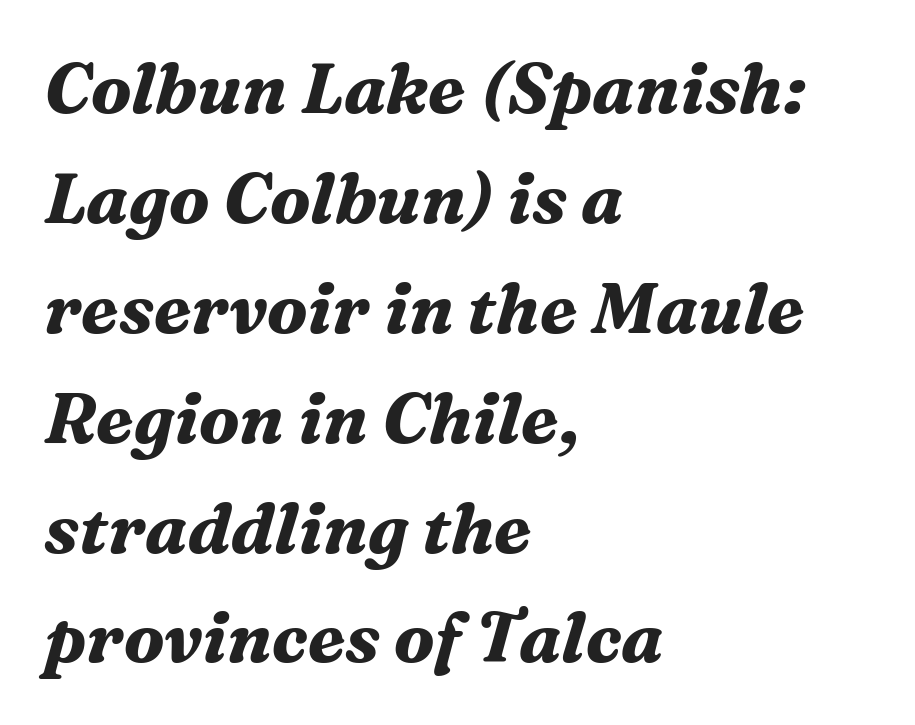
Each line starts at the same left margin while the right side varies. Weight: bold. Tall strokes in this sample are angled rather than plumb. Proportional: the letters do not fall into vertical columns. Clear beneath every line of the passage. Yep, those are serifs on the letters.
